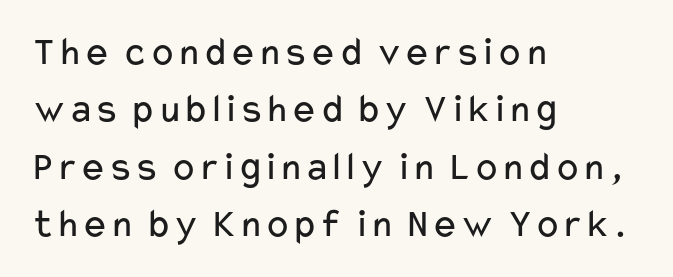
Decoration check: the copy has no underline. You could call the tracking neutral — neither tight nor loose. All the whitespace from short lines collects on the right. Ordinary non-slanted type is in use. Is there much room between lines? A standard amount, neither cramped nor airy.
